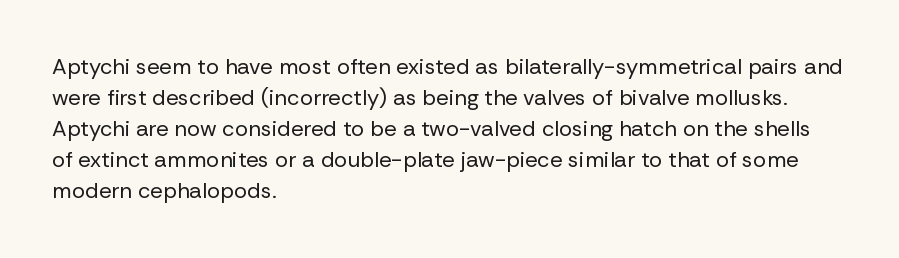
The image shows 22 px text type, upright; set left-aligned, normal line spacing (1.41x), normal letter spacing, not underlined.
